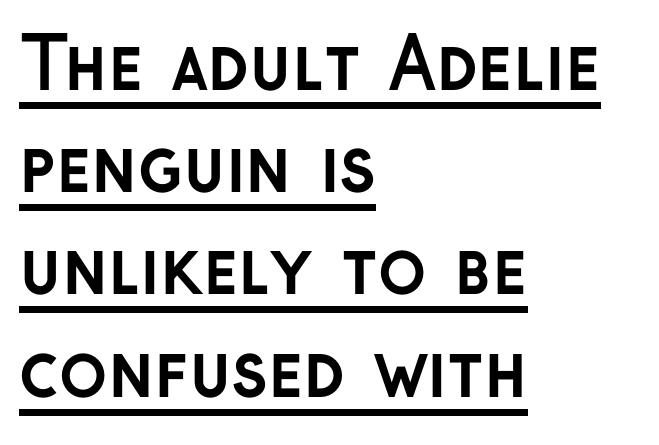
The image shows 71 px semibold sans-serif type, upright; set left-aligned, normal line spacing (1.44x), normal letter spacing, underlined; low stroke contrast and a medium x-height.
